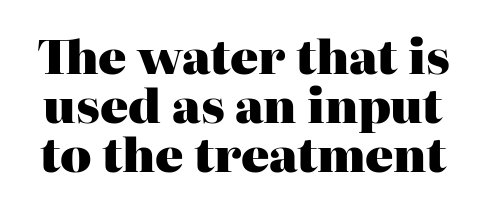
The designer dialed line spacing down below the default. The glyphs in this specimen are seriffed. The lettering holds an erect, upright posture throughout. Standard letterfit; no display-style spreading of the glyphs.
